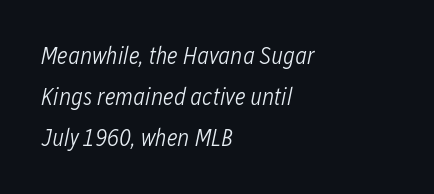
{"italic": "yes", "lean": "right", "slant_degrees": 12, "bold": "no", "underline": "no", "align": "left", "line_spacing": "normal", "line_spacing_ratio": 1.7, "letter_spacing": "normal", "letter_spacing_em": 0.0, "glyph_px": 24}
